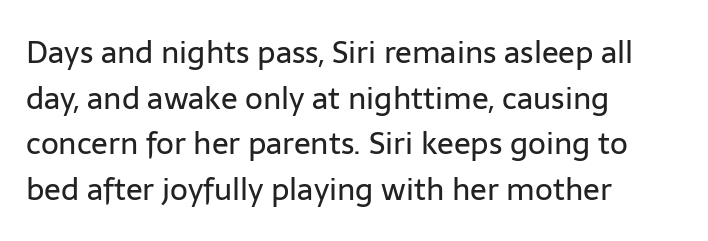
The image shows 31 px regular-weight sans-serif type, upright; set left-aligned, normal line spacing (1.47x), normal letter spacing, not underlined; low stroke contrast and a medium x-height.
